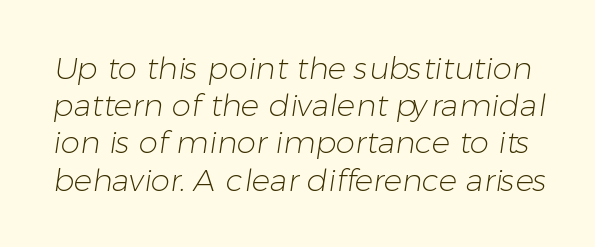
I'd call this a sans setting — the letters go barefoot. Weight class: somewhere from thin through regular. A typesetter would call this proportional, since set widths differ per character. This sample uses plain, unmodified letter spacing. Just letters on the line, the space beneath them empty.
